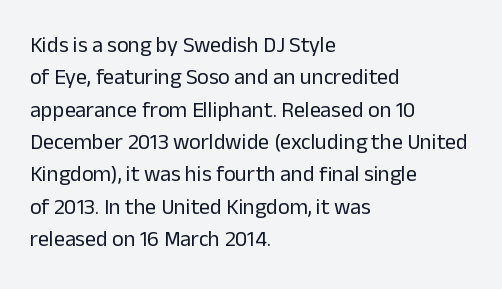
Q: Is the text bold? A: No.
Q: Is the text italic (slanted)? A: No, it is upright.
Q: Is the text underlined? A: No.
Q: How is the paragraph aligned? A: Left-aligned.
Q: Is the spacing between letters normal or unusually wide? A: Normal.
Q: Is the spacing between lines tight, normal or loose? A: Normal.
